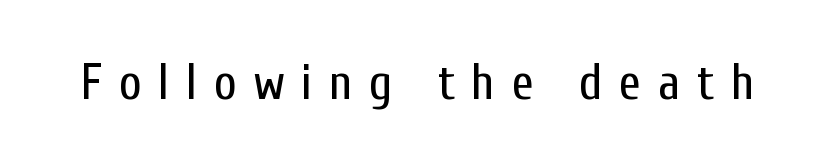
Q: Is the text bold? A: No.
Q: Is the text italic (slanted)? A: No, it is upright.
Q: Is the typeface a serif or a sans-serif typeface? A: Sans-serif.
Q: Is the text underlined? A: No.
Q: Is the spacing between letters normal or unusually wide? A: Unusually wide.
Q: Width (condensed, normal, or wide)? A: Condensed.
Q: Stroke contrast? A: Low.
Q: x-height? A: Medium.
Q: Monospaced? A: No.
